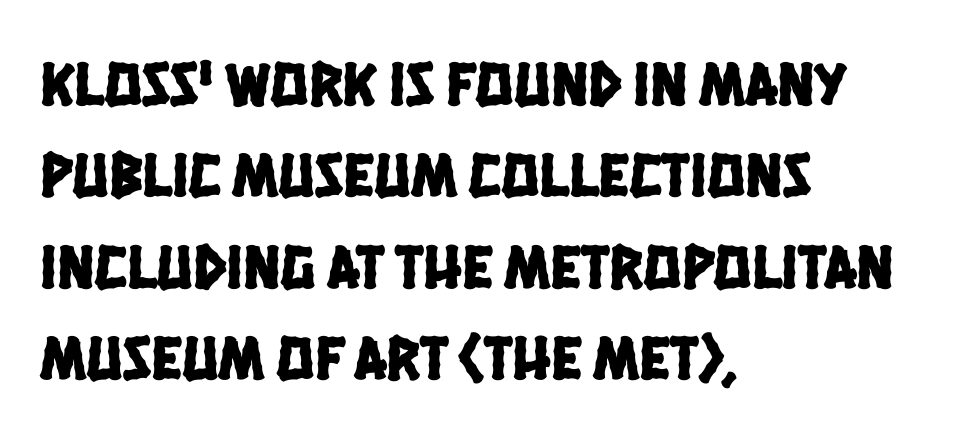
{"serif": "no", "width": "condensed", "stroke_contrast": "low", "x_height": "large", "monospaced": "no", "underline": "no", "align": "left", "line_spacing": "normal", "line_spacing_ratio": 1.45, "letter_spacing": "normal", "letter_spacing_em": 0.0, "glyph_px": 63}
